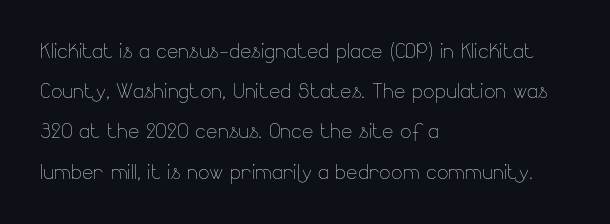
The paragraph shown leans on its left margin. Has an underline been added? It has not. The font's upright variant was chosen for this text. The cut favours lightness, reaching ordinary text weight at its darkest.
